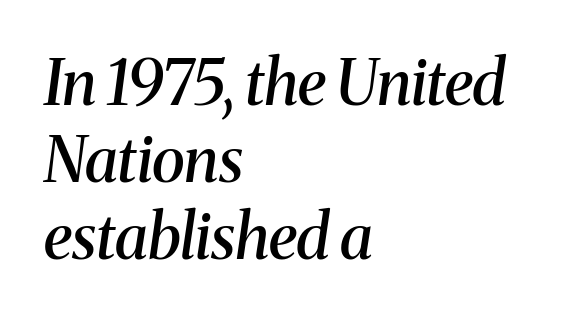
The image shows 62 px semibold serif type, italic (leaning right); set left-aligned, line spacing 1.24x, normal letter spacing, not underlined; medium stroke contrast and a medium x-height.
